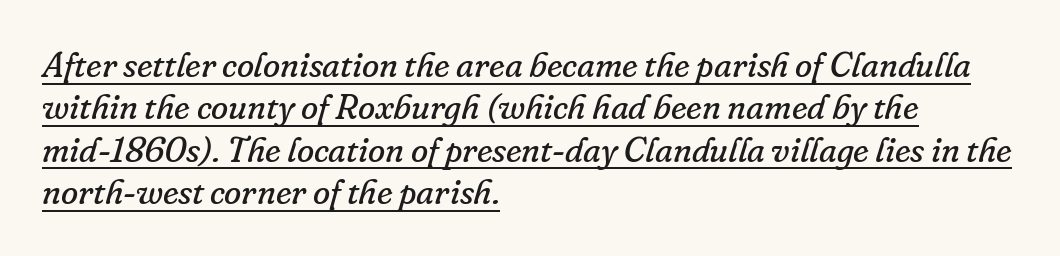
The image shows 35 px regular-weight serif type, italic (leaning right); set left-aligned, line spacing 1.21x, normal letter spacing, underlined; low stroke contrast and a small x-height.
